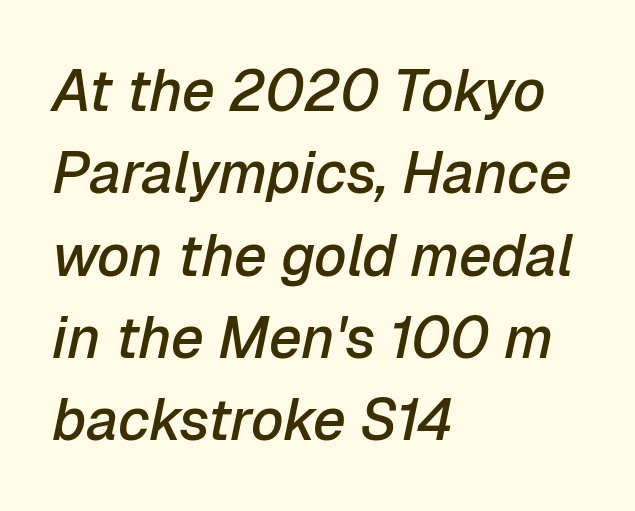
Q: Is the text bold? A: Semi-bold.
Q: Is the text italic (slanted)? A: Yes, it leans right by about 12 degrees.
Q: Is the text underlined? A: No.
Q: How is the paragraph aligned? A: Left-aligned.
Q: Is the spacing between letters normal or unusually wide? A: Normal.
Q: Is the spacing between lines tight, normal or loose? A: Normal.
Q: Width (condensed, normal, or wide)? A: Normal.
Q: Stroke contrast? A: Low.
Q: x-height? A: Medium.
Q: Monospaced? A: No.
